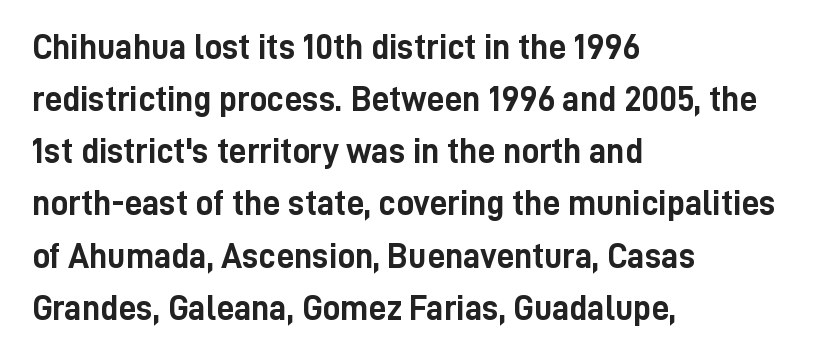
Descenders hang freely into open space. The text block is weighted toward the left margin, trailing off unevenly rightward. Serifs: no, the terminals of the letterforms are clean. Varying glyph widths throughout — classic text-font behaviour. Characters follow at the spacing the type designer built in.
